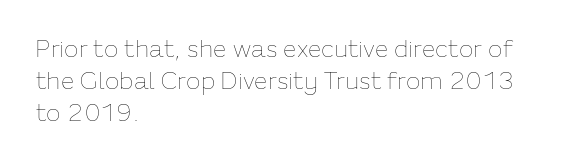
A bare baseline throughout the passage. Does the lettering tilt? It doesn't — this is upright. Leftover space on each line is placed entirely after the last word. Regarding leading, the lines here are spaced in the standard way. Inter-character spacing is left at the font's built-in metrics. Compared with a typical body face, this is equally light or lighter still.
